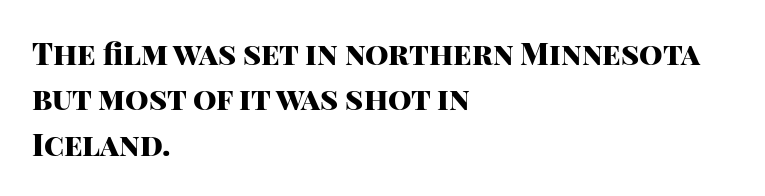
This rendering leaves character spacing at its baseline value. A normal amount of white space separates one row of letters from the next. This sample has the flowing, uneven cadence of proportional lettering. Underlining? Definitely not there. Every row of glyphs begins at an identical x-position on the left. No feet cap the strokes, marking this as sans-serif type.
